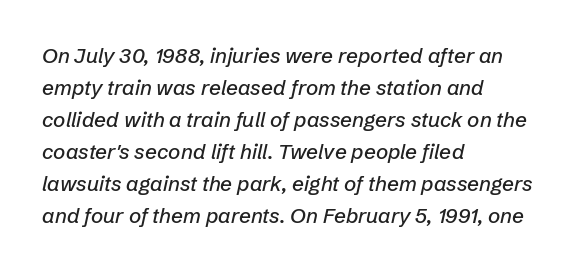
Q: Is the text italic (slanted)? A: Yes, it leans right by about 12 degrees.
Q: Is the text underlined? A: No.
Q: How is the paragraph aligned? A: Left-aligned.
Q: Is the spacing between letters normal or unusually wide? A: Normal.
Q: Is the spacing between lines tight, normal or loose? A: Normal.
